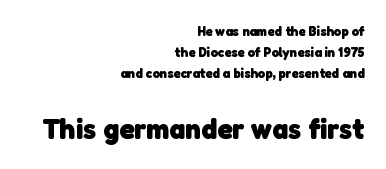
The image shows 30 px heavy sans-serif type; set right-aligned, normal line spacing (1.5x), normal letter spacing, not underlined; the second (bottom) block is 2.14x larger; low stroke contrast and a medium x-height.
